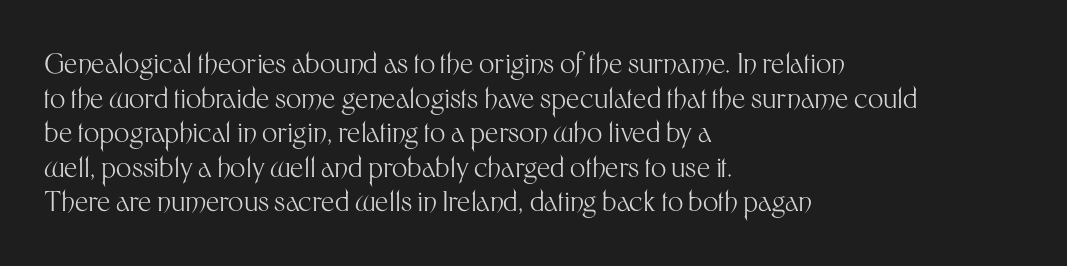
The image shows 27 px text type, upright; set left-aligned, normal line spacing (1.28x), normal letter spacing, not underlined.
